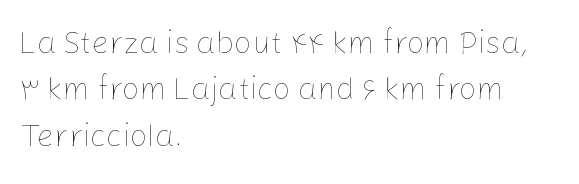
{"italic": "no", "bold": "no", "weight": "thin", "width": "normal", "stroke_contrast": "low", "x_height": "medium", "monospaced": "no", "underline": "no", "align": "left", "line_spacing": "normal", "line_spacing_ratio": 1.5, "letter_spacing": "normal", "letter_spacing_em": 0.0, "glyph_px": 31}
